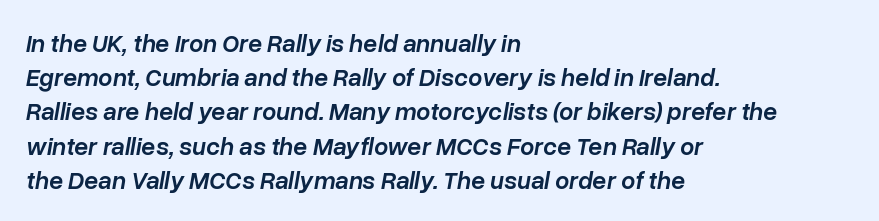
{"italic": "yes", "lean": "right", "slant_degrees": 10, "bold": "semi", "underline": "no", "align": "left", "line_spacing": "normal", "line_spacing_ratio": 1.37, "letter_spacing": "normal", "letter_spacing_em": 0.0, "glyph_px": 25}
